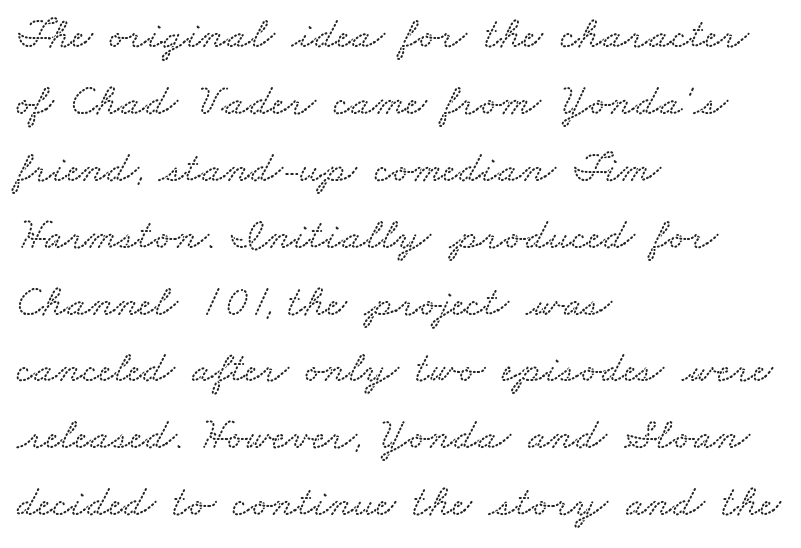
Q: Is the text underlined? A: No.
Q: How is the paragraph aligned? A: Left-aligned.
Q: Is the spacing between letters normal or unusually wide? A: Normal.
Q: Is the spacing between lines tight, normal or loose? A: Normal.
Q: Width (condensed, normal, or wide)? A: Wide.
Q: Stroke contrast? A: Low.
Q: x-height? A: Small.
Q: Monospaced? A: No.
